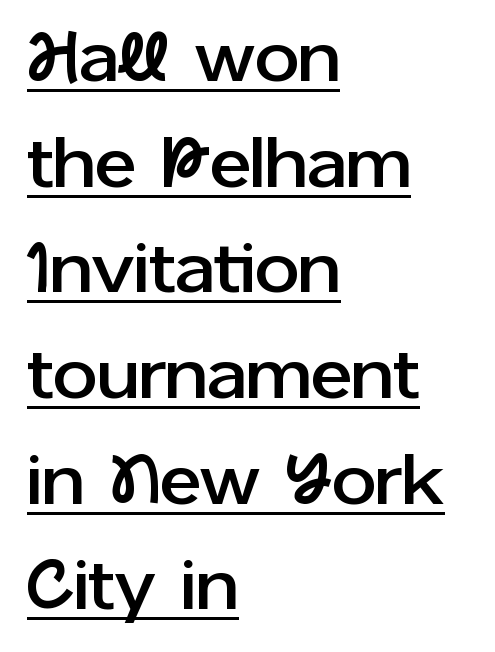
Q: Is the text italic (slanted)? A: No, it is upright.
Q: Is the typeface a serif or a sans-serif typeface? A: Sans-serif.
Q: Is the text underlined? A: Yes.
Q: How is the paragraph aligned? A: Left-aligned.
Q: Is the spacing between letters normal or unusually wide? A: Normal.
Q: Is the spacing between lines tight, normal or loose? A: Normal.
Q: Width (condensed, normal, or wide)? A: Normal.
Q: Stroke contrast? A: Low.
Q: x-height? A: Medium.
Q: Monospaced? A: No.
